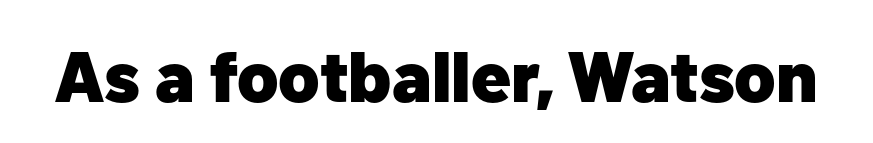
The image shows 72 px heavy sans-serif type, upright; set normal letter spacing, not underlined; low stroke contrast and a medium x-height.
